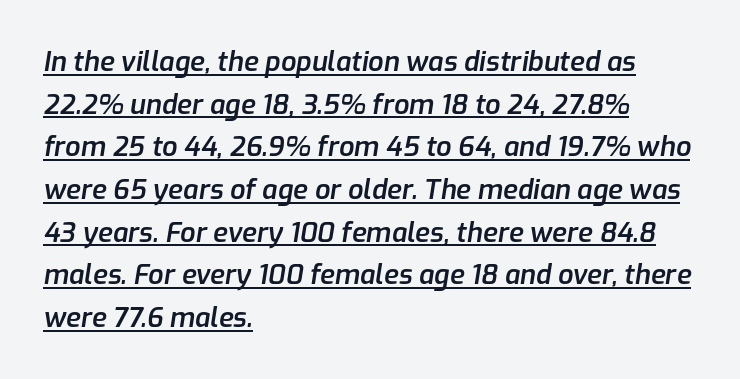
{"italic": "yes", "lean": "right", "slant_degrees": 9, "bold": "semi", "underline": "yes", "align": "left", "line_spacing": "normal", "line_spacing_ratio": 1.58, "letter_spacing": "normal", "letter_spacing_em": 0.0, "glyph_px": 27}
